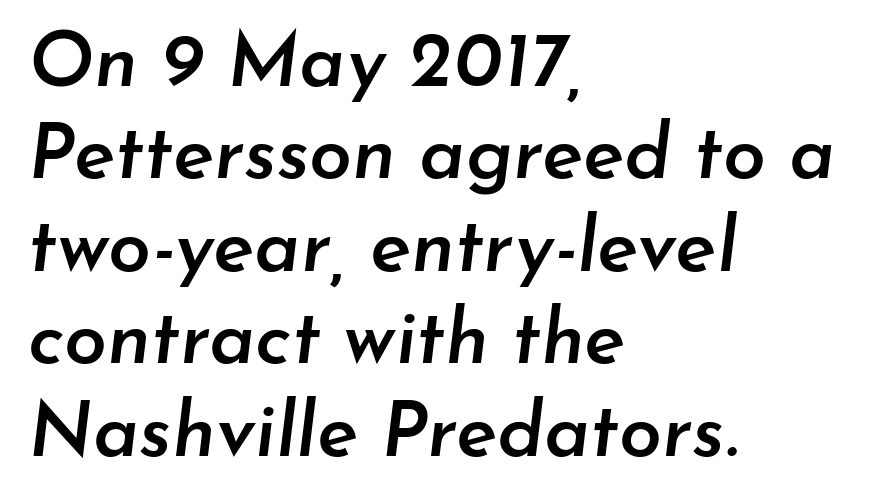
Each row of text sits above clean, open space. The font is running at a semibold setting, under full bold. Typeset ragged right — the left edge is the straight one. When letters slant like this, we call the style italic. The face used here is proportionally spaced, like ordinary book or web type.
